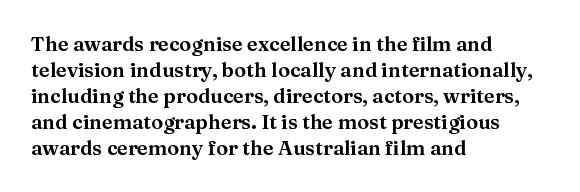
The letterforms sit shoulder to shoulder at normal distance. The lines in this sample share a left origin and differ only in where they stop. Lines of text with bare space underneath. This sample keeps an unexceptional amount of space between lines. Upright lettering throughout.
